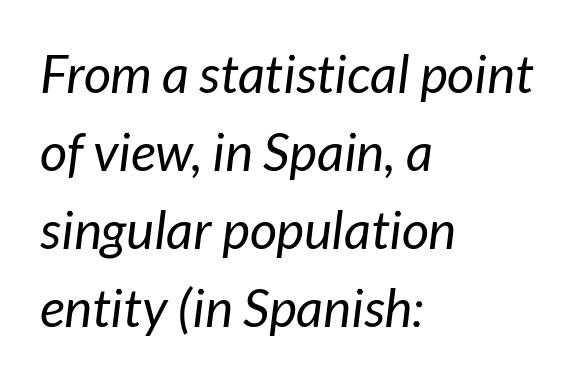
Q: Is the text bold? A: No.
Q: Is the text italic (slanted)? A: Yes, it leans right by about 7 degrees.
Q: Is the text underlined? A: No.
Q: How is the paragraph aligned? A: Left-aligned.
Q: Is the spacing between letters normal or unusually wide? A: Normal.
Q: Is the spacing between lines tight, normal or loose? A: Normal.
Q: Width (condensed, normal, or wide)? A: Normal.
Q: Stroke contrast? A: Low.
Q: x-height? A: Medium.
Q: Monospaced? A: No.
